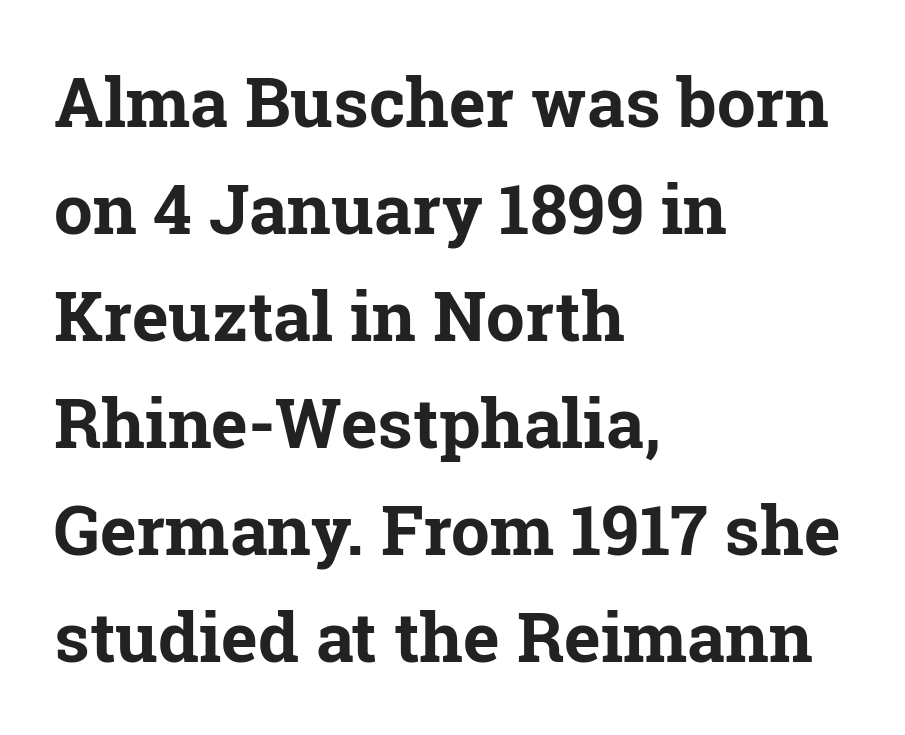
{"serif": "yes", "italic": "no", "bold": "yes", "weight": "bold", "width": "normal", "stroke_contrast": "low", "x_height": "medium", "monospaced": "no", "underline": "no", "align": "left", "line_spacing": "normal", "line_spacing_ratio": 1.55, "letter_spacing": "normal", "letter_spacing_em": 0.0, "glyph_px": 69}
